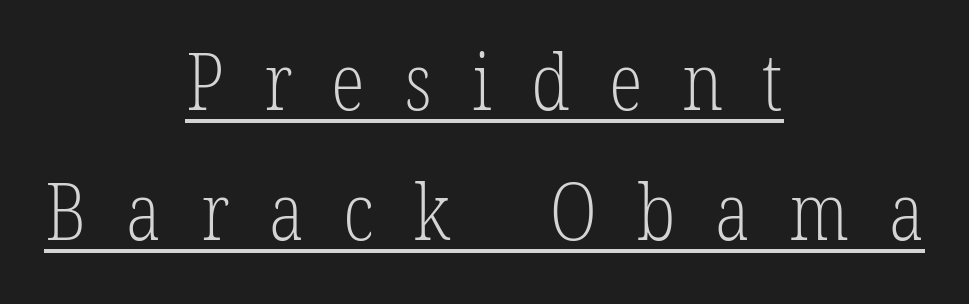
The image shows 79 px light, condensed serif type, upright; set centered, normal line spacing (1.65x), unusually wide letter spacing (+0.5 em), underlined; low stroke contrast and a medium x-height.
